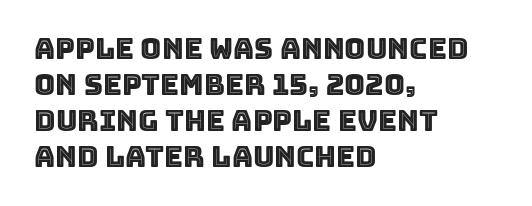
The image shows 29 px text type, upright; set left-aligned, line spacing 1.24x, normal letter spacing, not underlined; a large x-height.
